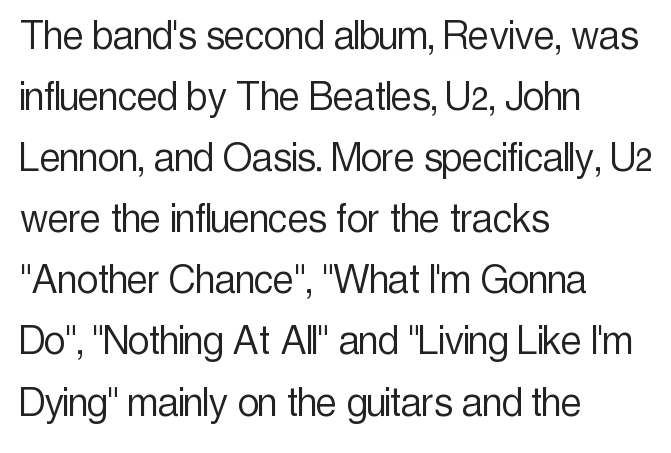
The image shows 47 px light, condensed sans-serif type, upright; set left-aligned, normal line spacing (1.3x), normal letter spacing, not underlined; a medium x-height.
